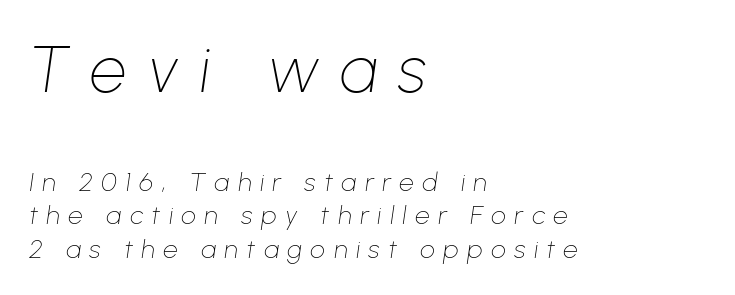
The image shows 65 px thin type, italic (leaning right); set left-aligned, normal line spacing (1.29x), unusually wide letter spacing (+0.33 em), not underlined; the first (top) block is 2.5x larger; low stroke contrast and a medium x-height.
